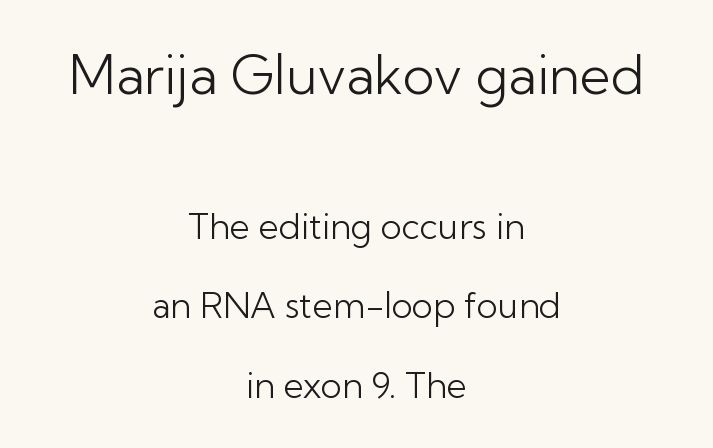
Q: Is the text bold? A: No.
Q: Is the text italic (slanted)? A: No, it is upright.
Q: Is the typeface a serif or a sans-serif typeface? A: Sans-serif.
Q: Is the text underlined? A: No.
Q: How is the paragraph aligned? A: Centered.
Q: Is the spacing between letters normal or unusually wide? A: Normal.
Q: Is the spacing between lines tight, normal or loose? A: Loose.
Q: Which block of text is set in a larger size, the first (top) or the second (bottom)? A: The first (top) one.
Q: Width (condensed, normal, or wide)? A: Normal.
Q: Stroke contrast? A: Low.
Q: x-height? A: Medium.
Q: Monospaced? A: No.
